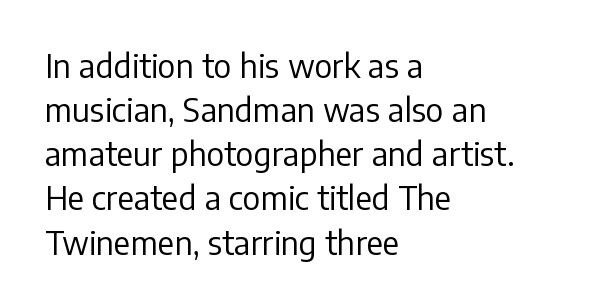
The image shows 32 px regular-weight sans-serif type, upright; set left-aligned, normal line spacing (1.38x), normal letter spacing, not underlined; low stroke contrast and a medium x-height.
